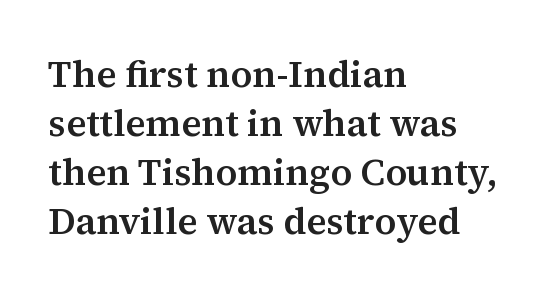
Q: Is the text italic (slanted)? A: No, it is upright.
Q: Is the typeface a serif or a sans-serif typeface? A: Serif.
Q: Is the text underlined? A: No.
Q: How is the paragraph aligned? A: Left-aligned.
Q: Is the spacing between letters normal or unusually wide? A: Normal.
Q: Is the spacing between lines tight, normal or loose? A: Normal.
Q: Width (condensed, normal, or wide)? A: Normal.
Q: Stroke contrast? A: Medium.
Q: x-height? A: Medium.
Q: Monospaced? A: No.
